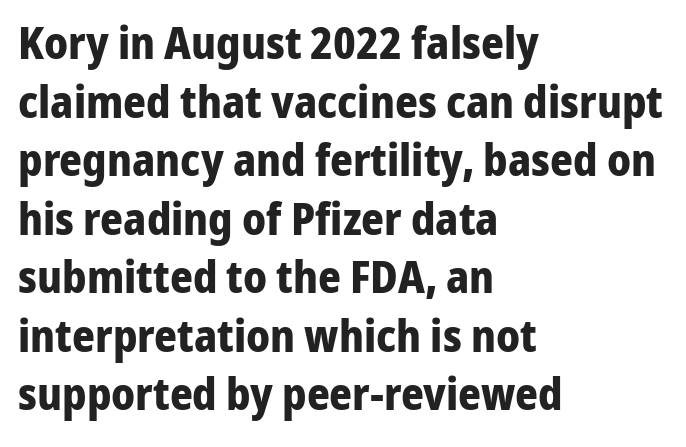
The face used here is a sans, in the tradition of grotesques and geometrics. In terms of leading, this rendering sits right in the middle. Nothing unusual about the tracking: characters are spaced as the font intends. The zone under the glyphs is completely vacant. Varying glyph widths throughout — classic text-font behaviour.
